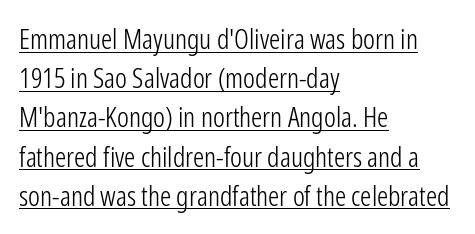
Q: Is the text bold? A: No.
Q: Is the text italic (slanted)? A: No, it is upright.
Q: Is the typeface a serif or a sans-serif typeface? A: Sans-serif.
Q: Is the text underlined? A: Yes.
Q: How is the paragraph aligned? A: Left-aligned.
Q: Is the spacing between letters normal or unusually wide? A: Normal.
Q: Is the spacing between lines tight, normal or loose? A: Normal.
Q: Width (condensed, normal, or wide)? A: Condensed.
Q: Stroke contrast? A: Low.
Q: x-height? A: Medium.
Q: Monospaced? A: No.
